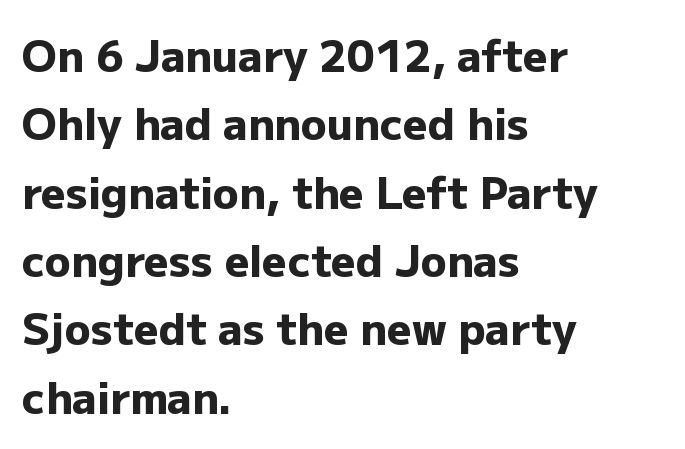
Glyph-to-glyph distance matches everyday printed text. Leftover space on each line is placed entirely after the last word. Do the characters align in a grid? No, the font is proportional. Look at the stroke-to-counter ratio: heavy, a bold. This is roman type, the default non-slanted kind.
